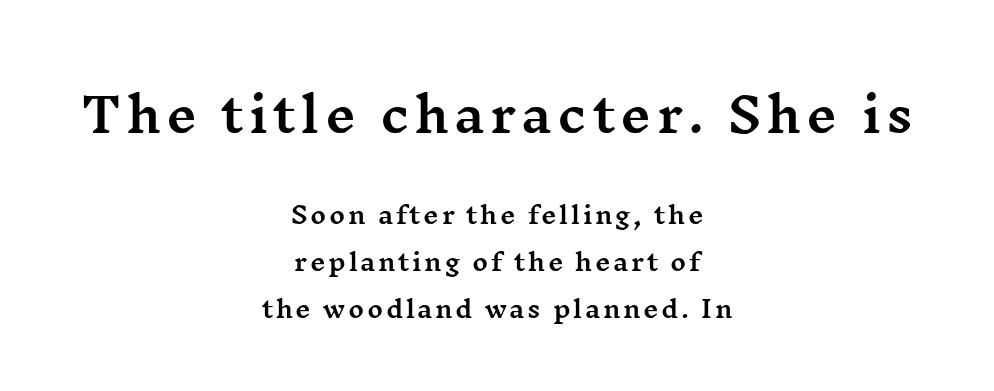
Q: Is the text italic (slanted)? A: No, it is upright.
Q: Is the typeface a serif or a sans-serif typeface? A: Serif.
Q: Is the text underlined? A: No.
Q: How is the paragraph aligned? A: Centered.
Q: Is the spacing between lines tight, normal or loose? A: Loose.
Q: Which block of text is set in a larger size, the first (top) or the second (bottom)? A: The first (top) one.
Q: Width (condensed, normal, or wide)? A: Wide.
Q: Stroke contrast? A: Medium.
Q: x-height? A: Medium.
Q: Monospaced? A: No.
